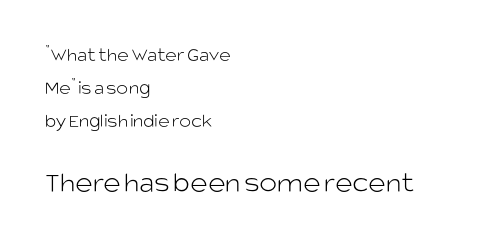
Summary of vertical rhythm: regular, with standard interline spacing. Notice how the passage keeps a crisp vertical edge on the left only. The lettering holds an erect, upright posture throughout. Rule under the text: the space is simply empty. The passage shown is typed in a proportional face where columns would drift. The typeface chosen for these lines omits serifs.
